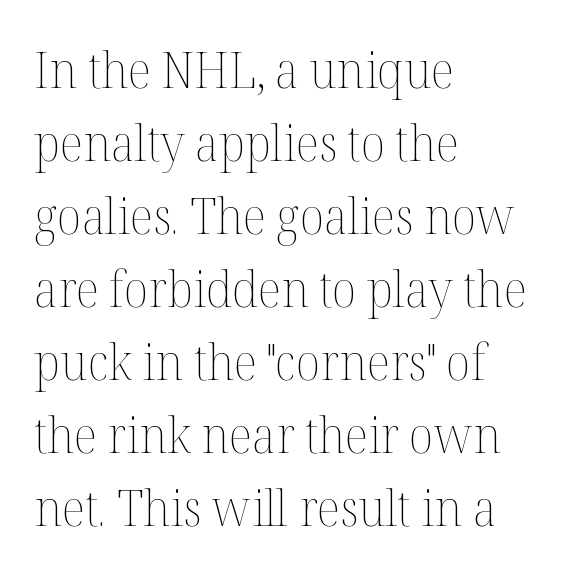
{"italic": "no", "bold": "no", "weight": "thin", "width": "normal", "stroke_contrast": "medium", "x_height": "medium", "monospaced": "no", "underline": "no", "align": "left", "line_spacing": "normal", "line_spacing_ratio": 1.46, "letter_spacing": "normal", "letter_spacing_em": 0.0, "glyph_px": 50}
